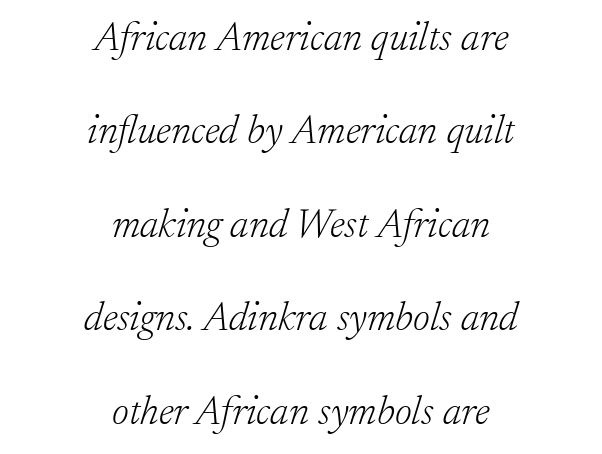
Q: Is the text bold? A: No.
Q: Is the text italic (slanted)? A: Yes, it leans right by about 17 degrees.
Q: Is the typeface a serif or a sans-serif typeface? A: Serif.
Q: Is the text underlined? A: No.
Q: How is the paragraph aligned? A: Centered.
Q: Is the spacing between letters normal or unusually wide? A: Normal.
Q: Is the spacing between lines tight, normal or loose? A: Loose.
Q: Width (condensed, normal, or wide)? A: Normal.
Q: Stroke contrast? A: Low.
Q: x-height? A: Small.
Q: Monospaced? A: No.
